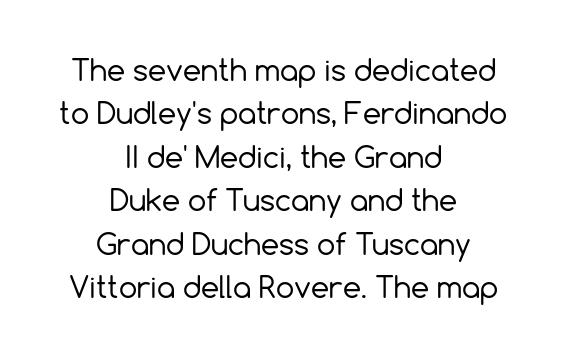
{"serif": "no", "italic": "no", "bold": "no", "weight": "regular", "width": "normal", "x_height": "medium", "monospaced": "no", "underline": "no", "align": "center", "line_spacing": "normal", "line_spacing_ratio": 1.5, "letter_spacing": "normal", "letter_spacing_em": 0.0, "glyph_px": 29}
